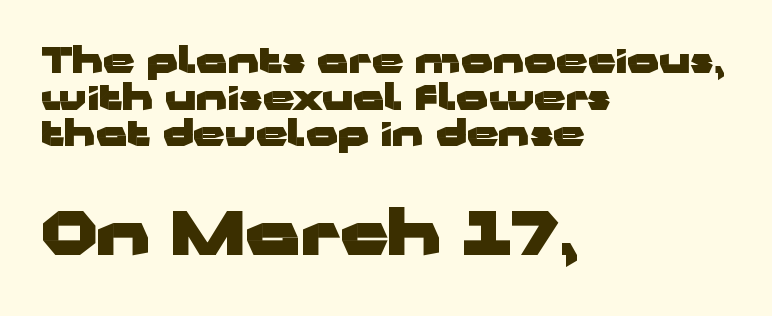
The image shows 61 px heavy, wide sans-serif type, upright; set left-aligned, tight line spacing (1.05x), normal letter spacing, not underlined; the second (bottom) block is 1.74x larger; low stroke contrast and a medium x-height.
